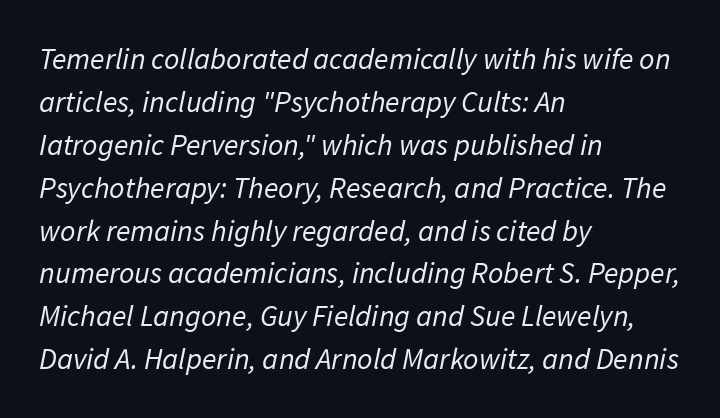
The image shows 30 px regular-weight sans-serif type; set left-aligned, normal line spacing (1.43x), normal letter spacing, not underlined; low stroke contrast and a medium x-height.
